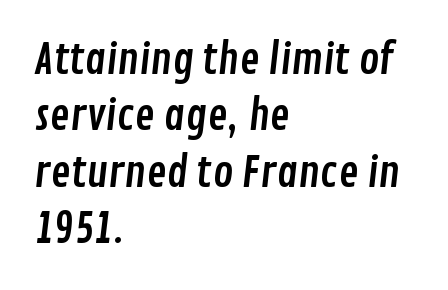
{"serif": "no", "width": "condensed", "stroke_contrast": "low", "x_height": "medium", "monospaced": "no", "underline": "no", "align": "left", "line_spacing": "normal", "line_spacing_ratio": 1.34, "letter_spacing": "normal", "letter_spacing_em": 0.0, "glyph_px": 42}
